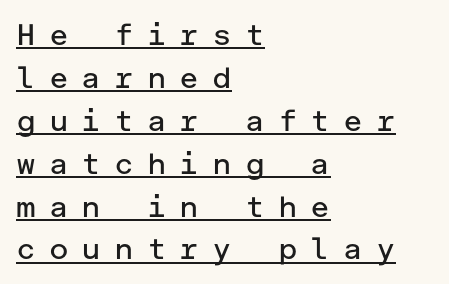
Horizontal alignment here is leftward, the default for most running prose. Is there an underline? Yes — a line sits under the letters. Baseline-to-baseline distance is the conventional proportion of letter height. Loose tracking; the words dissolve into strings of separated letters. The cut favours lightness, reaching ordinary text weight at its darkest. Serifs: no, the terminals of the letterforms are clean.
